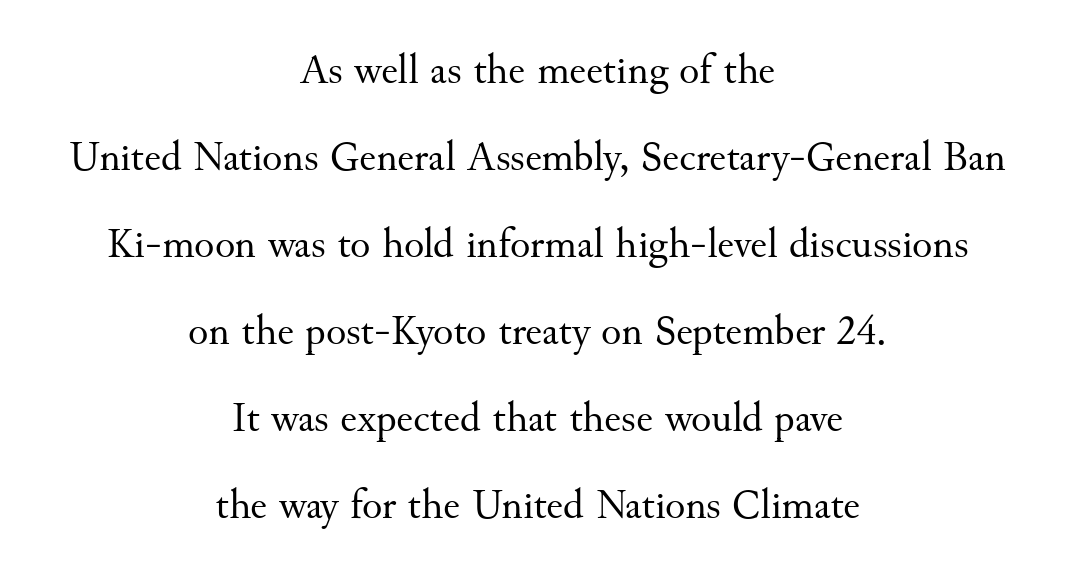
Q: Is the text bold? A: No.
Q: Is the text italic (slanted)? A: No, it is upright.
Q: Is the typeface a serif or a sans-serif typeface? A: Serif.
Q: Is the text underlined? A: No.
Q: How is the paragraph aligned? A: Centered.
Q: Is the spacing between letters normal or unusually wide? A: Normal.
Q: Is the spacing between lines tight, normal or loose? A: Loose.
Q: Width (condensed, normal, or wide)? A: Normal.
Q: Stroke contrast? A: Medium.
Q: x-height? A: Small.
Q: Monospaced? A: No.
